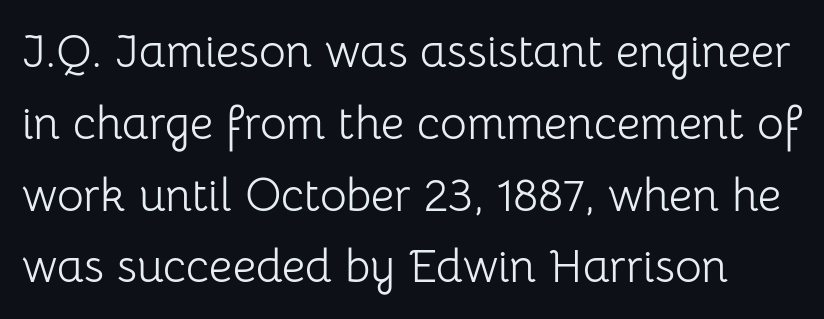
Successive baselines arrive at the customary interval. Quick note: underline off. The weight tops out at a normal text grade. The tracking reads as untouched default to a designer's eye. The rendering uses natural spacing where letterforms have individual widths. These lines were composed using upright roman letters.
